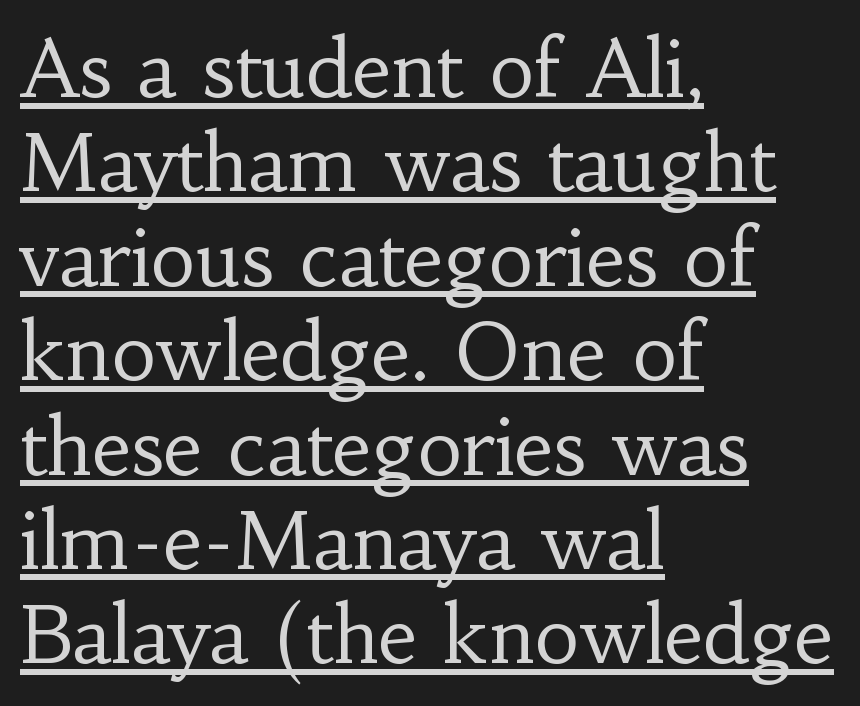
Q: Is the text bold? A: No.
Q: Is the text italic (slanted)? A: No, it is upright.
Q: Is the typeface a serif or a sans-serif typeface? A: Serif.
Q: Is the text underlined? A: Yes.
Q: How is the paragraph aligned? A: Left-aligned.
Q: Is the spacing between letters normal or unusually wide? A: Normal.
Q: Width (condensed, normal, or wide)? A: Normal.
Q: Stroke contrast? A: Low.
Q: x-height? A: Small.
Q: Monospaced? A: No.
